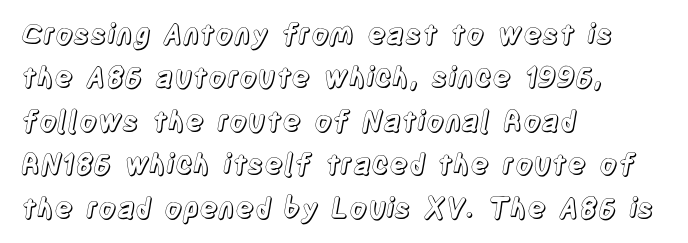
{"width": "condensed", "x_height": "large", "monospaced": "no", "underline": "no", "align": "left", "line_spacing": "normal", "line_spacing_ratio": 1.55, "letter_spacing": "normal", "letter_spacing_em": 0.0, "glyph_px": 28}
